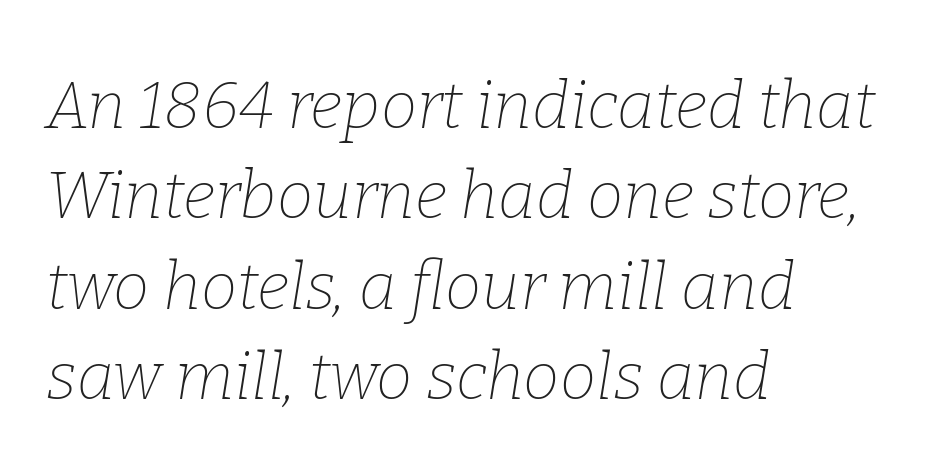
The tracking reads as untouched default to a designer's eye. Looking at the ascenders, they clearly lean. A typesetter would label this face a serif. The paragraph has a hard left edge and a soft right edge.
